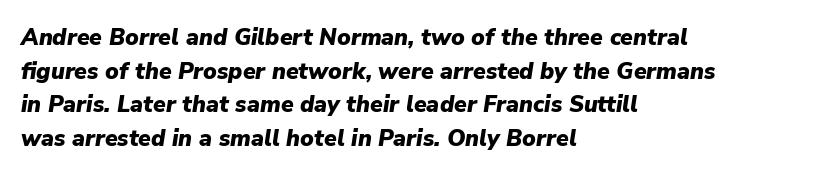
Q: Is the text bold? A: Yes.
Q: Is the text italic (slanted)? A: Yes, it leans right by about 9 degrees.
Q: Is the text underlined? A: No.
Q: How is the paragraph aligned? A: Left-aligned.
Q: Is the spacing between letters normal or unusually wide? A: Normal.
Q: Is the spacing between lines tight, normal or loose? A: Normal.
